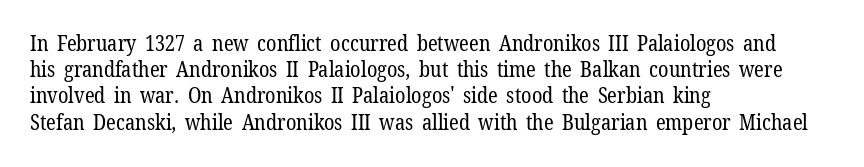
Q: Is the text bold? A: No.
Q: Is the text italic (slanted)? A: No, it is upright.
Q: Is the text underlined? A: No.
Q: How is the paragraph aligned? A: Left-aligned.
Q: Is the spacing between letters normal or unusually wide? A: Normal.
Q: Is the spacing between lines tight, normal or loose? A: Normal.
